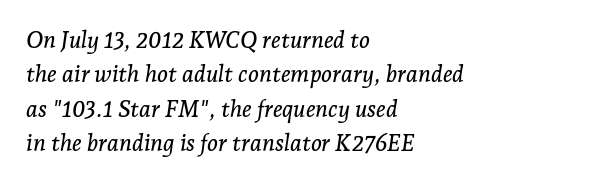
The image shows 23 px text type, italic (leaning right); set left-aligned, normal line spacing (1.5x), normal letter spacing, not underlined.
